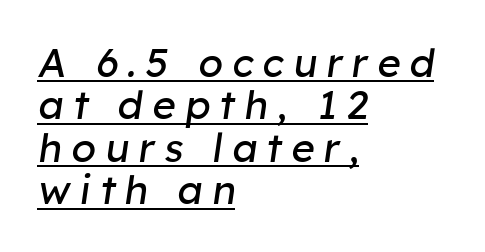
{"italic": "yes", "lean": "right", "slant_degrees": 8, "bold": "no", "weight": "regular", "width": "normal", "stroke_contrast": "low", "x_height": "medium", "monospaced": "no", "underline": "yes", "align": "left", "line_spacing": "tight", "line_spacing_ratio": 1.06, "letter_spacing": "wide", "letter_spacing_em": 0.23, "glyph_px": 40}
